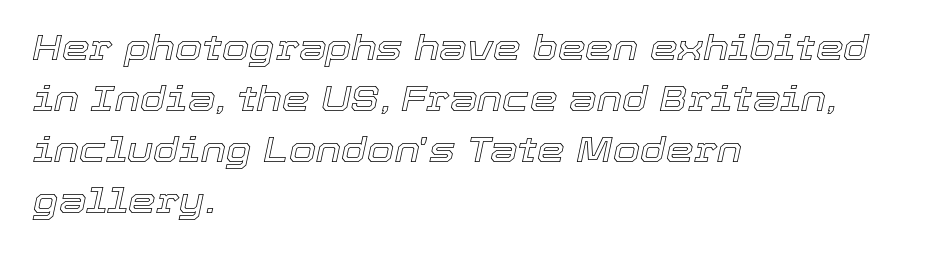
{"italic": "yes", "lean": "right", "slant_degrees": 12, "width": "normal", "x_height": "medium", "monospaced": "no", "underline": "no", "align": "left", "line_spacing": "normal", "line_spacing_ratio": 1.46, "letter_spacing": "normal", "letter_spacing_em": 0.0, "glyph_px": 35}
